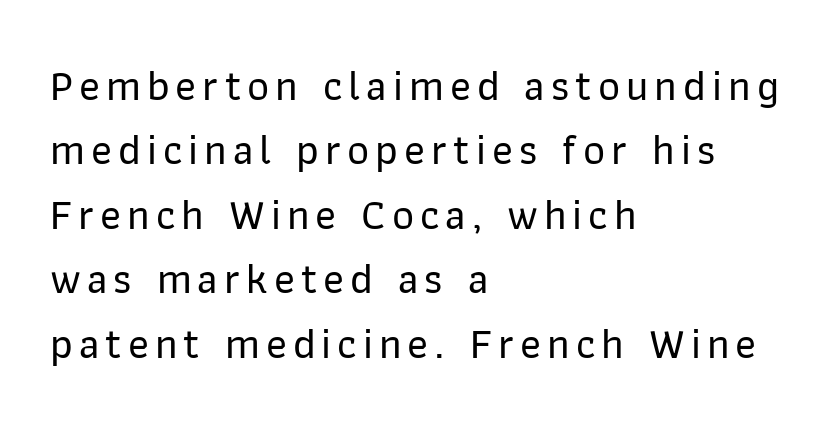
Q: Is the text italic (slanted)? A: No, it is upright.
Q: Is the typeface a serif or a sans-serif typeface? A: Sans-serif.
Q: Is the text underlined? A: No.
Q: How is the paragraph aligned? A: Left-aligned.
Q: Is the spacing between lines tight, normal or loose? A: Normal.
Q: Width (condensed, normal, or wide)? A: Normal.
Q: Stroke contrast? A: Low.
Q: x-height? A: Medium.
Q: Monospaced? A: No.
